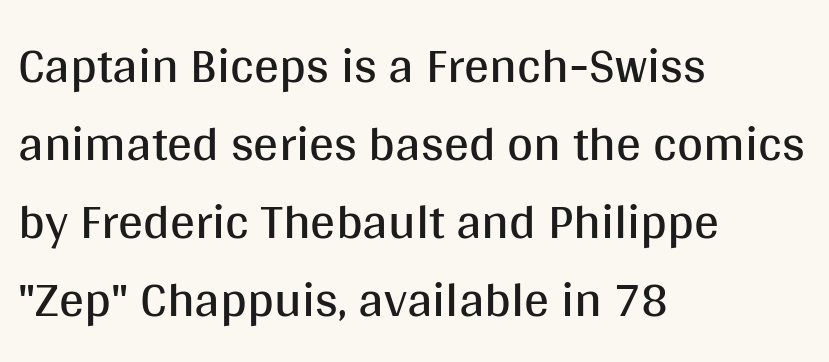
{"serif": "no", "italic": "no", "bold": "no", "weight": "regular", "width": "normal", "stroke_contrast": "medium", "x_height": "large", "monospaced": "no", "underline": "no", "align": "left", "line_spacing": "normal", "line_spacing_ratio": 1.56, "letter_spacing": "normal", "letter_spacing_em": 0.0, "glyph_px": 50}
